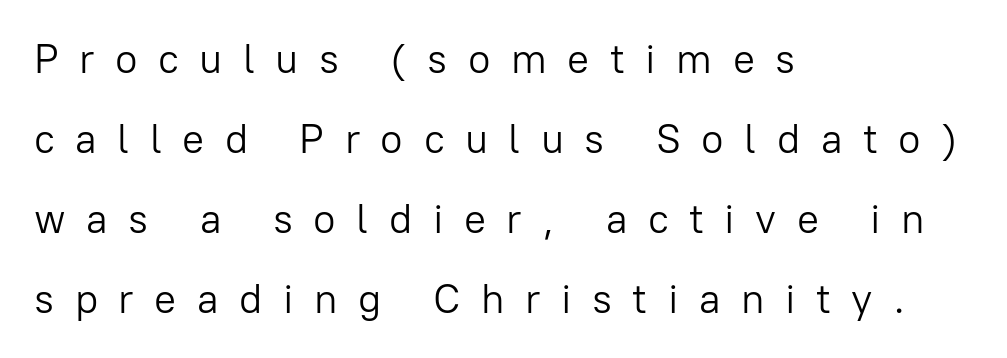
{"serif": "no", "italic": "no", "bold": "no", "weight": "light", "width": "normal", "stroke_contrast": "low", "x_height": "medium", "monospaced": "no", "underline": "no", "align": "left", "line_spacing": "loose", "line_spacing_ratio": 1.95, "letter_spacing": "wide", "letter_spacing_em": 0.5, "glyph_px": 41}
